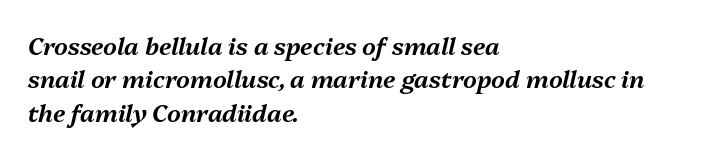
Default kerning and tracking; the words read as compact shapes. Honestly, there is no underline to notice here at all. The rendering uses a moderate line-height, typical for paragraphs. The rendering applies a slant to the glyphs. The compositor pushed each line to the left boundary.
